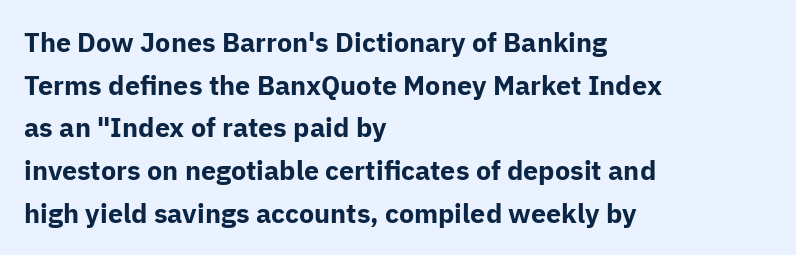
Typesetter's note: full bold, strokes at maximum text heaviness. Compared with typical paragraphs, the rows here are spaced about the same. Layout note: lines flush left. The passage shown is not underscored anywhere.
